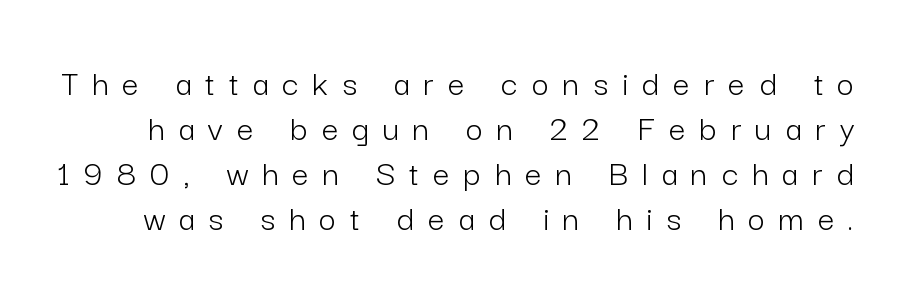
{"serif": "no", "italic": "no", "bold": "no", "weight": "light", "width": "normal", "stroke_contrast": "low", "x_height": "medium", "monospaced": "no", "underline": "no", "line_spacing_ratio": 1.22, "letter_spacing": "wide", "letter_spacing_em": 0.38, "glyph_px": 37}
